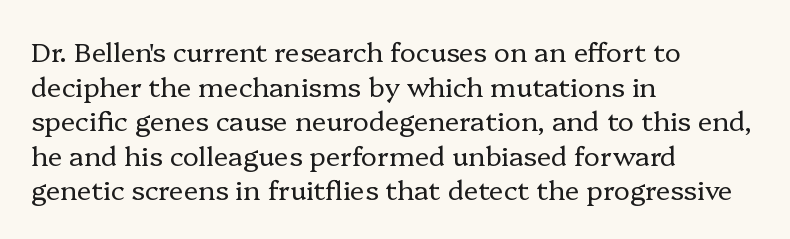
{"italic": "no", "bold": "no", "underline": "no", "align": "left", "line_spacing": "normal", "line_spacing_ratio": 1.28, "letter_spacing": "normal", "letter_spacing_em": 0.0, "glyph_px": 27}
